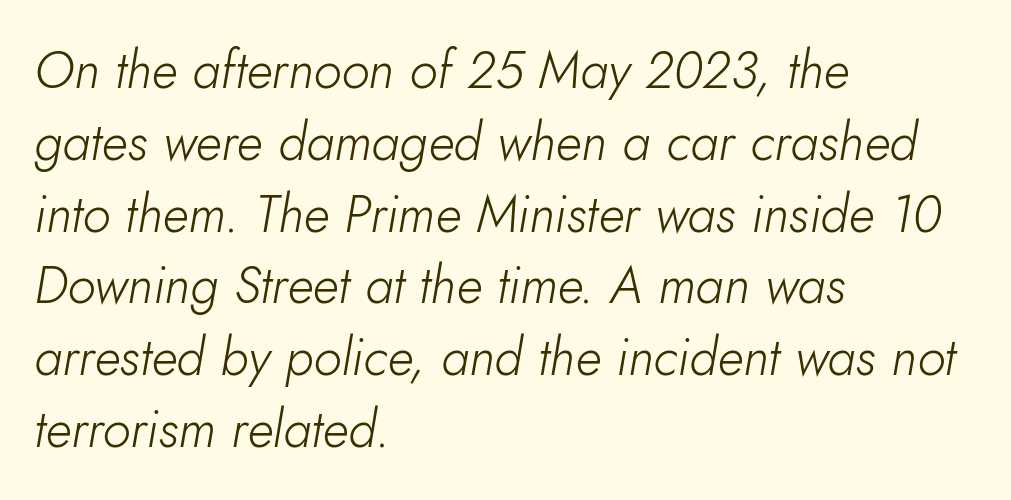
Baseline-to-baseline distance is the conventional proportion of letter height. Designer's note — italics engaged. The foot of each line stays bare and open. Varying glyph widths throughout — classic text-font behaviour.
